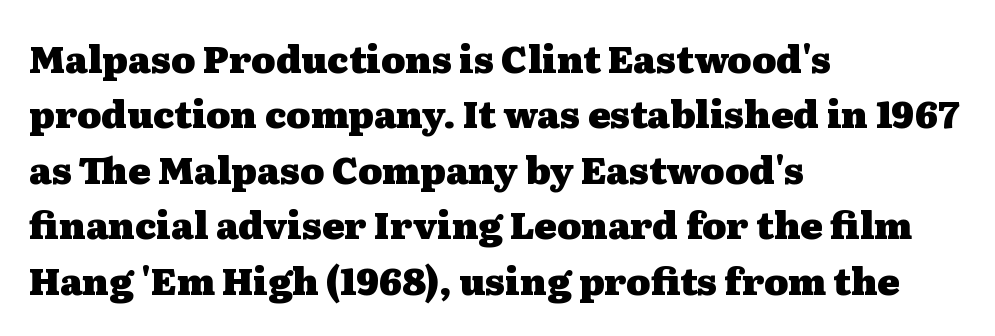
Line starts are locked; line ends wander. The rendering shows small feet on the letterforms — a serif design. Its strokes are broad and dark, the hallmark of bold type. Vertically, the passage feels balanced, rows spaced as you'd expect. Each letter keeps its own natural width here, so spacing adapts to shape.
